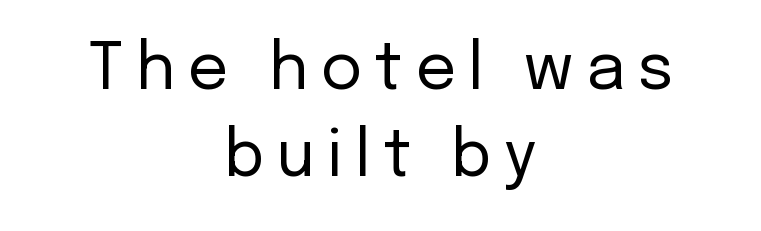
Q: Is the text bold? A: No.
Q: Is the text italic (slanted)? A: No, it is upright.
Q: Is the typeface a serif or a sans-serif typeface? A: Sans-serif.
Q: Is the text underlined? A: No.
Q: How is the paragraph aligned? A: Centered.
Q: Is the spacing between lines tight, normal or loose? A: Normal.
Q: Width (condensed, normal, or wide)? A: Normal.
Q: Stroke contrast? A: Low.
Q: x-height? A: Medium.
Q: Monospaced? A: No.
